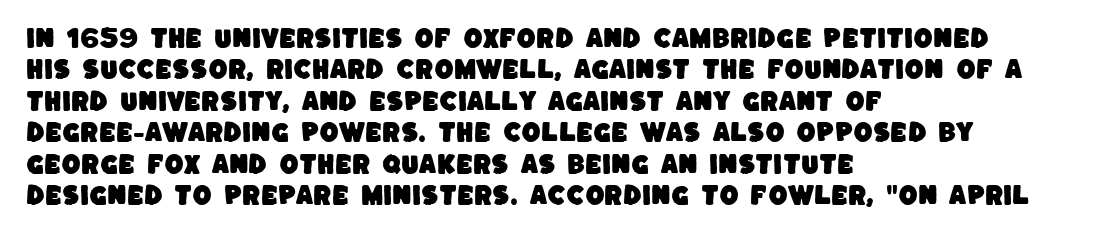
The image shows 22 px text type; set left-aligned, normal line spacing (1.43x), normal letter spacing, not underlined.
